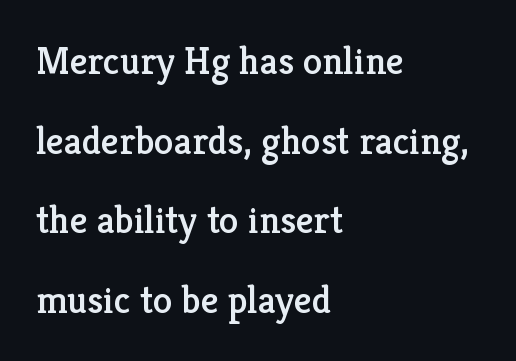
Q: Is the text italic (slanted)? A: No, it is upright.
Q: Is the typeface a serif or a sans-serif typeface? A: Serif.
Q: Is the text underlined? A: No.
Q: How is the paragraph aligned? A: Left-aligned.
Q: Is the spacing between letters normal or unusually wide? A: Normal.
Q: Is the spacing between lines tight, normal or loose? A: Loose.
Q: Width (condensed, normal, or wide)? A: Normal.
Q: Stroke contrast? A: Low.
Q: x-height? A: Medium.
Q: Monospaced? A: No.
